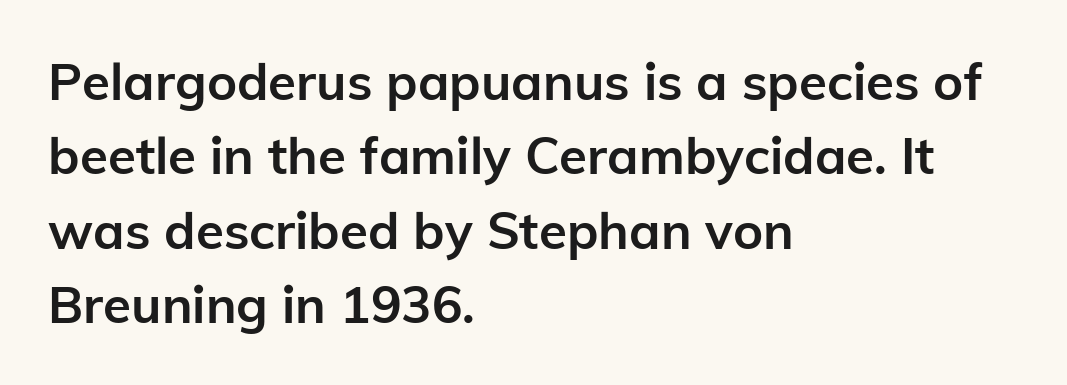
The image shows 51 px semibold sans-serif type, upright; set left-aligned, normal line spacing (1.46x), normal letter spacing, not underlined; low stroke contrast and a medium x-height.
